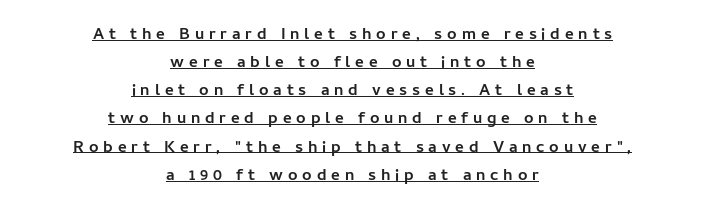
Q: Is the text italic (slanted)? A: No, it is upright.
Q: Is the text underlined? A: Yes.
Q: How is the paragraph aligned? A: Centered.
Q: Is the spacing between letters normal or unusually wide? A: Unusually wide.
Q: Is the spacing between lines tight, normal or loose? A: Normal.
